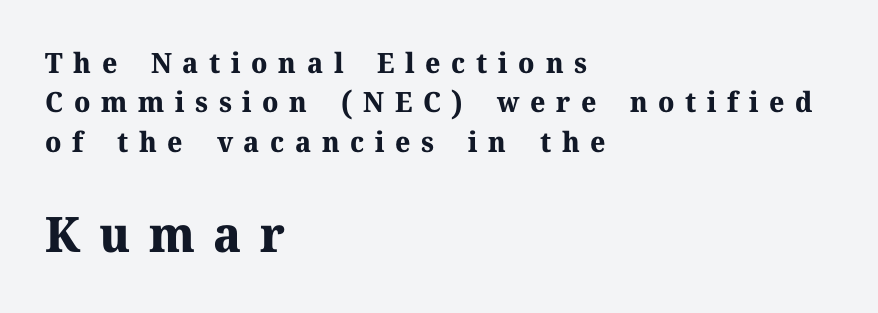
Small over large — that's the arrangement of the two blocks here. Note: serifs present on the glyphs. The letters stand upright; this is a roman face. Students, observe: this is what conventionally led text looks like. Summary of weight: heavy, a full bold. The face used here is proportionally spaced, like ordinary book or web type.
